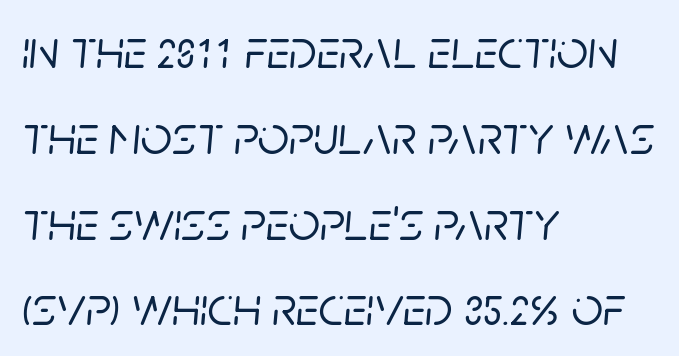
Q: Is the text italic (slanted)? A: Yes, it leans right by about 5 degrees.
Q: Is the text underlined? A: No.
Q: How is the paragraph aligned? A: Left-aligned.
Q: Is the spacing between letters normal or unusually wide? A: Normal.
Q: Is the spacing between lines tight, normal or loose? A: Normal.
Q: Width (condensed, normal, or wide)? A: Normal.
Q: Stroke contrast? A: Low.
Q: x-height? A: Large.
Q: Monospaced? A: No.
